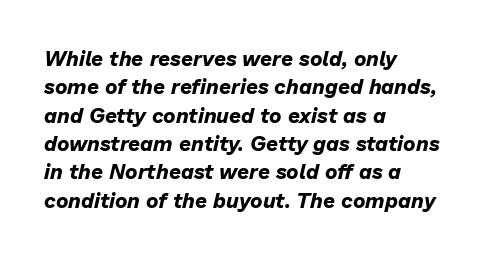
{"italic": "yes", "lean": "right", "slant_degrees": 13, "bold": "yes", "underline": "no", "align": "left", "line_spacing": "normal", "line_spacing_ratio": 1.35, "letter_spacing": "normal", "letter_spacing_em": 0.0, "glyph_px": 21}
